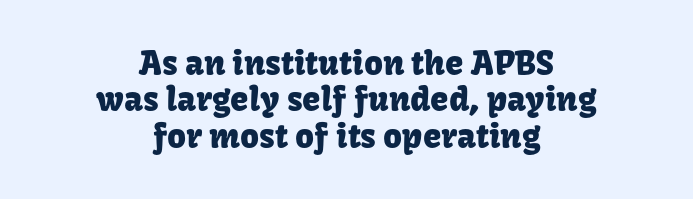
The image shows 33 px sans-serif type, upright; set centered, tight line spacing (1.1x), normal letter spacing, not underlined; low stroke contrast and a medium x-height.
